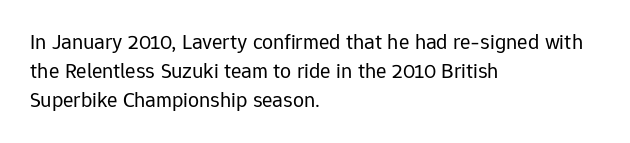
The image shows 22 px text type, upright; set left-aligned, normal line spacing (1.31x), normal letter spacing, not underlined.
